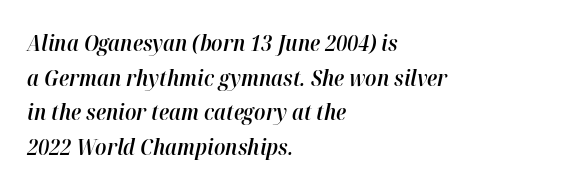
Q: Is the text bold? A: Semi-bold.
Q: Is the text italic (slanted)? A: Yes, it leans right by about 12 degrees.
Q: Is the text underlined? A: No.
Q: How is the paragraph aligned? A: Left-aligned.
Q: Is the spacing between letters normal or unusually wide? A: Normal.
Q: Is the spacing between lines tight, normal or loose? A: Normal.
